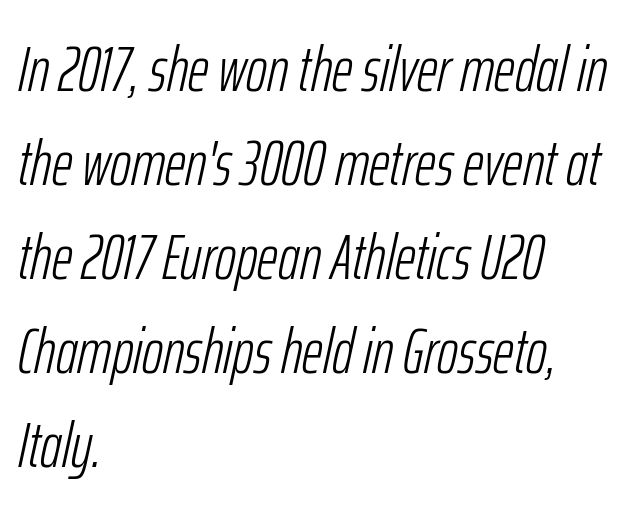
Q: Is the text bold? A: No.
Q: Is the text italic (slanted)? A: Yes, it leans right by about 12 degrees.
Q: Is the text underlined? A: No.
Q: How is the paragraph aligned? A: Left-aligned.
Q: Is the spacing between letters normal or unusually wide? A: Normal.
Q: Is the spacing between lines tight, normal or loose? A: Normal.
Q: Width (condensed, normal, or wide)? A: Condensed.
Q: Stroke contrast? A: Low.
Q: x-height? A: Medium.
Q: Monospaced? A: No.
